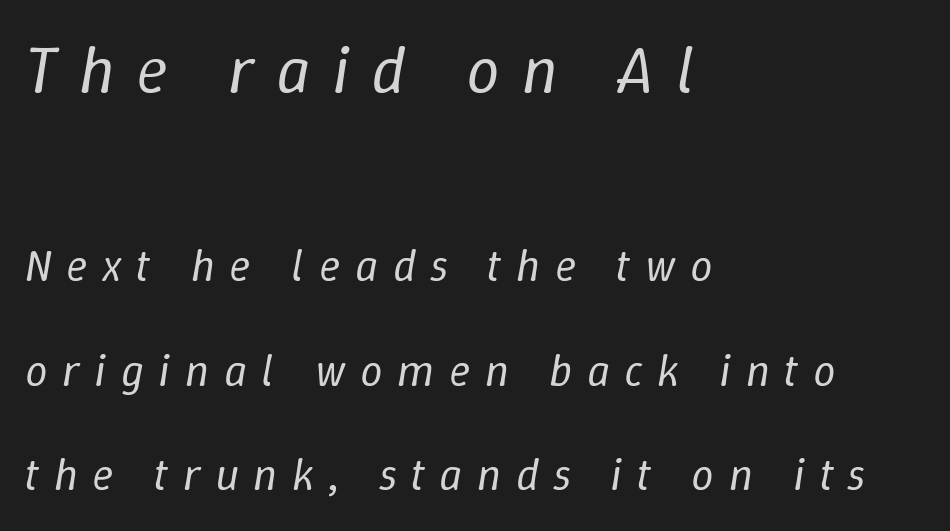
{"italic": "yes", "lean": "right", "slant_degrees": 9, "bold": "no", "weight": "regular", "width": "normal", "stroke_contrast": "low", "x_height": "medium", "monospaced": "no", "underline": "no", "align": "left", "line_spacing": "loose", "line_spacing_ratio": 2.33, "letter_spacing": "wide", "letter_spacing_em": 0.32, "larger_block": "first", "size_ratio": 1.49, "glyph_px": 67}
